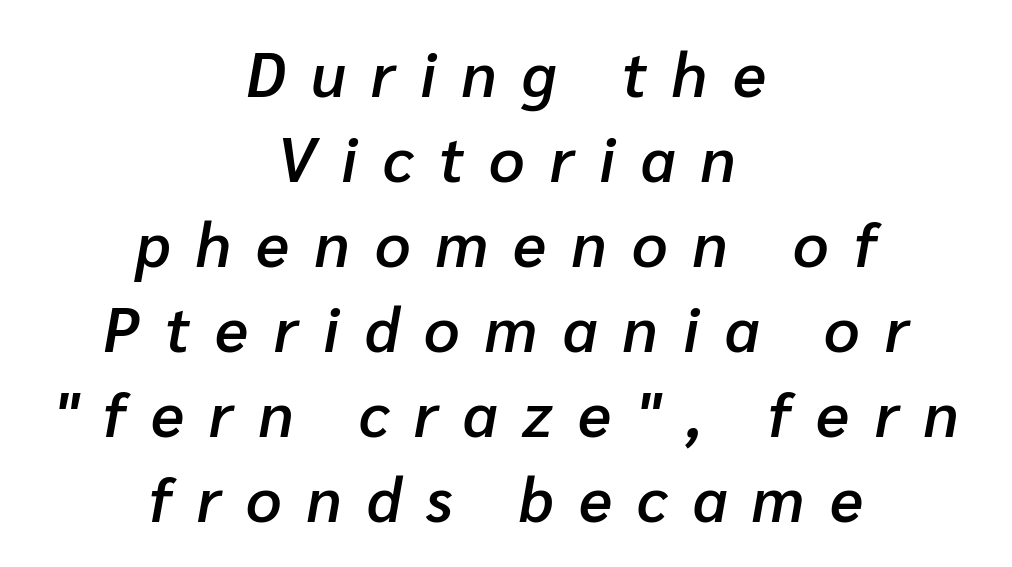
The image shows 62 px semibold type, italic (leaning right); set centered, normal line spacing (1.37x), unusually wide letter spacing (+0.41 em), not underlined; low stroke contrast and a medium x-height.
